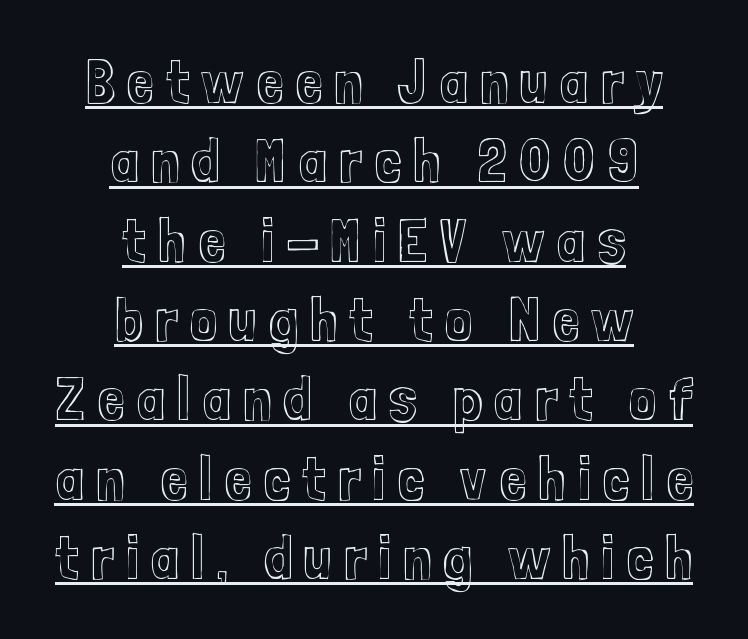
Q: Is the text italic (slanted)? A: No, it is upright.
Q: Is the text underlined? A: Yes.
Q: How is the paragraph aligned? A: Centered.
Q: Is the spacing between lines tight, normal or loose? A: Normal.
Q: Width (condensed, normal, or wide)? A: Condensed.
Q: x-height? A: Medium.
Q: Monospaced? A: No.
